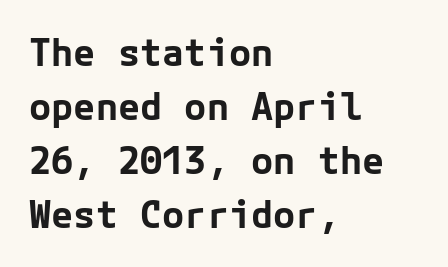
{"serif": "no", "italic": "no", "bold": "yes", "weight": "bold", "width": "normal", "stroke_contrast": "low", "x_height": "medium", "underline": "no", "align": "left", "line_spacing": "normal", "line_spacing_ratio": 1.46, "letter_spacing": "normal", "letter_spacing_em": 0.0, "glyph_px": 37}
